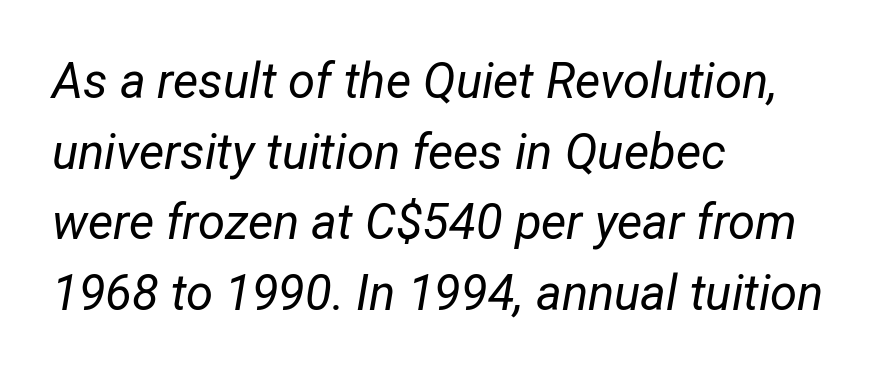
The image shows 49 px regular-weight, condensed type, italic (leaning right); set left-aligned, normal line spacing (1.44x), normal letter spacing, not underlined; low stroke contrast and a medium x-height.
